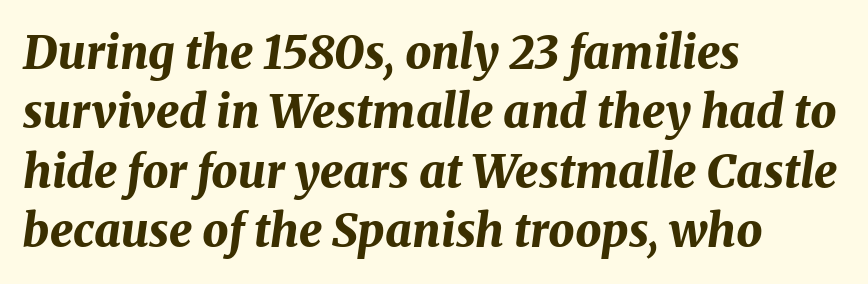
{"italic": "yes", "lean": "right", "slant_degrees": 8, "bold": "yes", "weight": "bold", "width": "normal", "stroke_contrast": "medium", "x_height": "medium", "monospaced": "no", "underline": "no", "align": "left", "line_spacing": "normal", "line_spacing_ratio": 1.29, "letter_spacing": "normal", "letter_spacing_em": 0.0, "glyph_px": 46}
